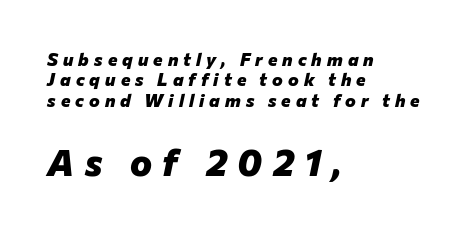
{"italic": "yes", "lean": "right", "slant_degrees": 12, "bold": "yes", "weight": "heavy", "width": "normal", "stroke_contrast": "low", "x_height": "medium", "monospaced": "no", "underline": "no", "align": "left", "line_spacing": "tight", "line_spacing_ratio": 1.13, "letter_spacing": "wide", "letter_spacing_em": 0.28, "larger_block": "second", "size_ratio": 2.06, "glyph_px": 37}
